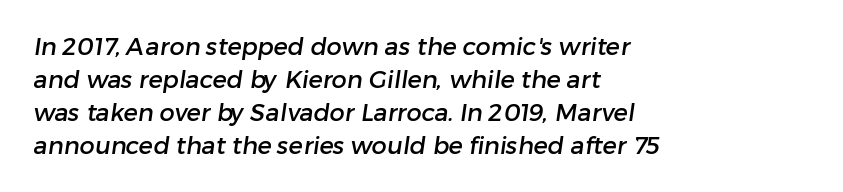
Honestly, there is no underline to notice here at all. The lines in this sample share a left origin and differ only in where they stop. The passage shown has conventional tracking throughout. Interline gaps are of average width in this sample.
